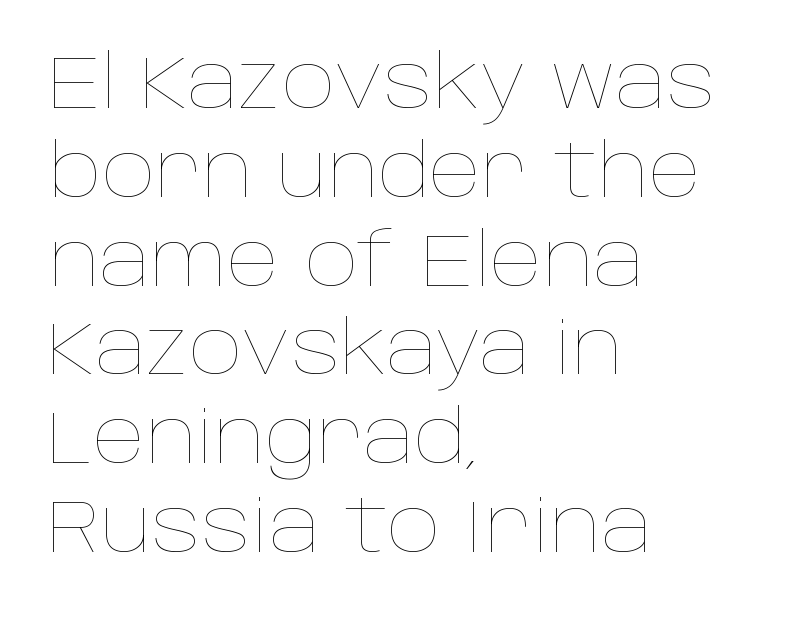
{"italic": "no", "bold": "no", "weight": "thin", "width": "normal", "stroke_contrast": "low", "x_height": "large", "monospaced": "no", "underline": "no", "align": "left", "line_spacing_ratio": 1.2, "letter_spacing": "normal", "letter_spacing_em": 0.0, "glyph_px": 74}
